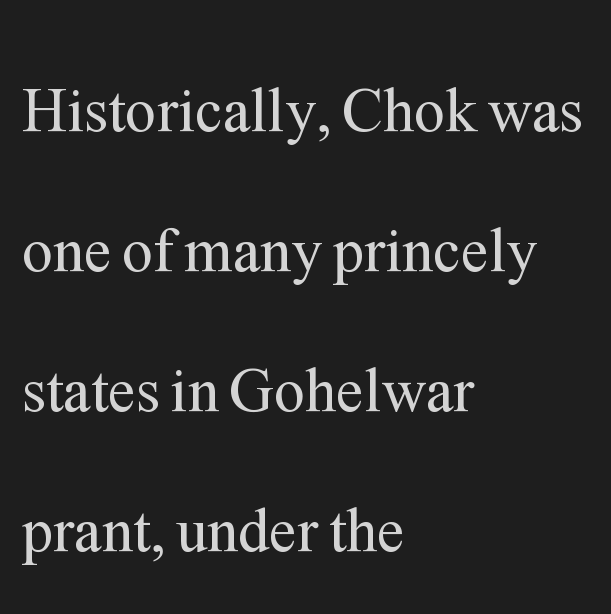
{"serif": "yes", "italic": "no", "bold": "no", "weight": "regular", "width": "normal", "stroke_contrast": "medium", "x_height": "medium", "monospaced": "no", "underline": "no", "align": "left", "line_spacing": "loose", "line_spacing_ratio": 2.26, "letter_spacing": "normal", "letter_spacing_em": 0.0, "glyph_px": 62}
